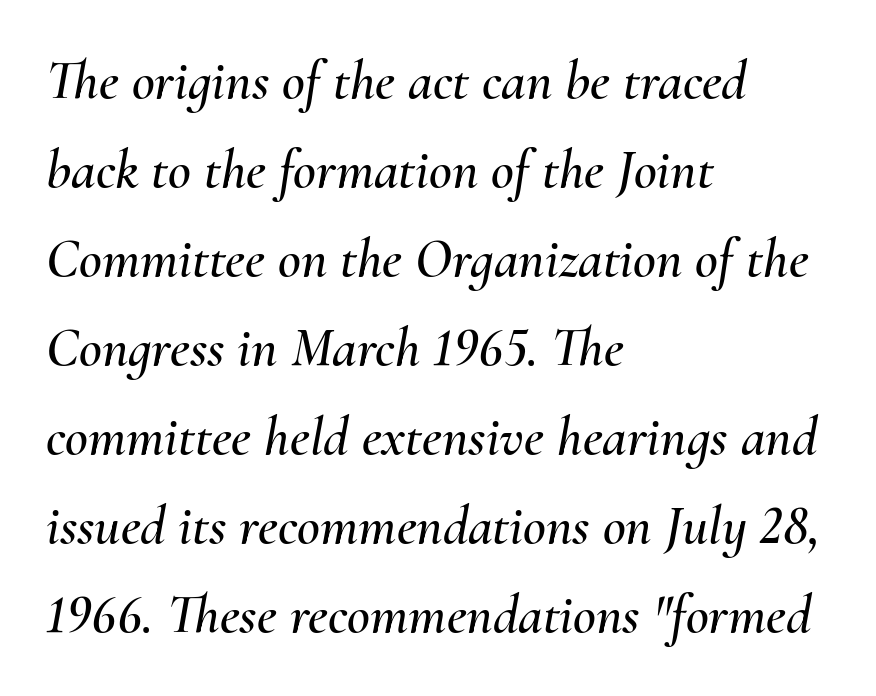
Compared with ordinary roman type, these characters are visibly tilted. These lines keep a tight, regular rhythm from letter to letter. This sample is left-justified, so line endings fall wherever the words run out. Plain, unruled lines of type. Is this a fixed-width face? No — the glyphs have proportional, varying widths. Quick note: interline space is typical.
